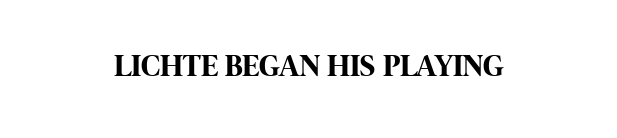
Spacing between characters is what you'd get straight out of the box. The axis of the letterforms is exactly vertical. These lines are rendered in a variable-pitch font. Check where the strokes stop: nothing finishes them off — pure sans. On the weight axis this lands at bold, roughly 700. The gap between lines stays unmarked.
